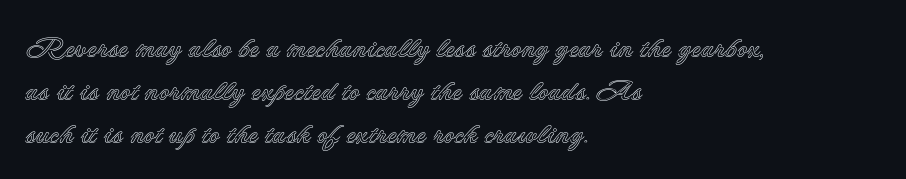
{"width": "normal", "x_height": "small", "monospaced": "no", "underline": "no", "align": "left", "line_spacing": "normal", "line_spacing_ratio": 1.49, "letter_spacing": "normal", "letter_spacing_em": 0.0, "glyph_px": 29}
